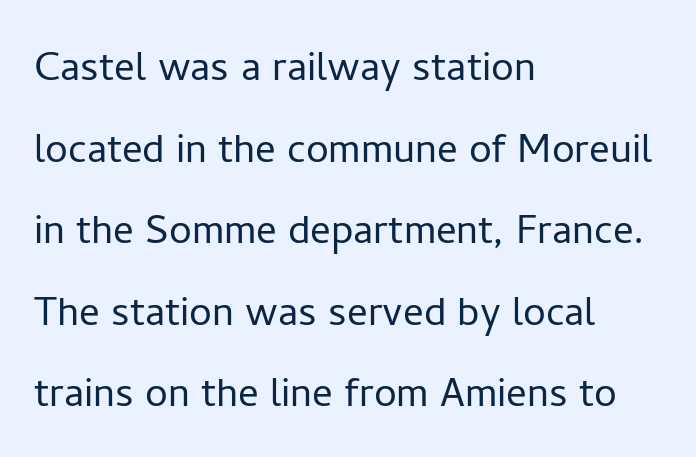
You could not count columns in this text — the font is proportionally spaced. Honestly, the letter spacing is just normal — you wouldn't notice it. Is the type heavy? It reads as light-to-regular instead. Students, observe: this is what conventionally led text looks like. The letters carry no serifs — their stems end cleanly without finishing strokes.
